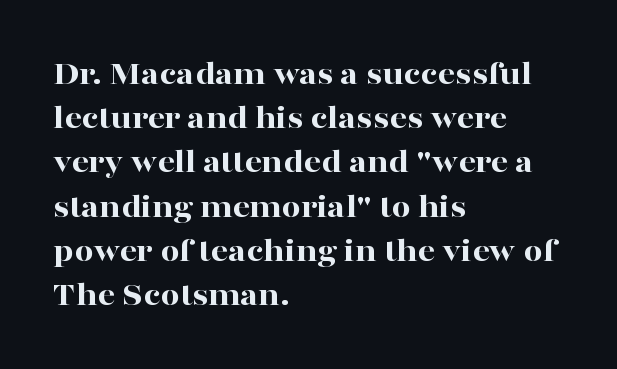
Q: Is the text bold? A: Yes.
Q: Is the text italic (slanted)? A: No, it is upright.
Q: Is the typeface a serif or a sans-serif typeface? A: Serif.
Q: Is the text underlined? A: No.
Q: How is the paragraph aligned? A: Left-aligned.
Q: Is the spacing between letters normal or unusually wide? A: Normal.
Q: Is the spacing between lines tight, normal or loose? A: Normal.
Q: Width (condensed, normal, or wide)? A: Wide.
Q: Stroke contrast? A: High.
Q: x-height? A: Medium.
Q: Monospaced? A: No.
